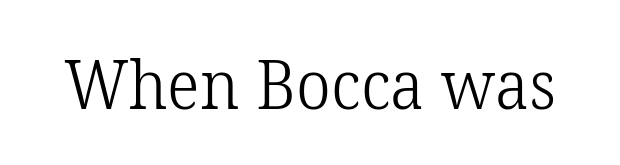
{"serif": "yes", "italic": "no", "bold": "no", "weight": "light", "width": "normal", "stroke_contrast": "low", "x_height": "medium", "monospaced": "no", "underline": "no", "letter_spacing": "normal", "letter_spacing_em": 0.0, "glyph_px": 68}
